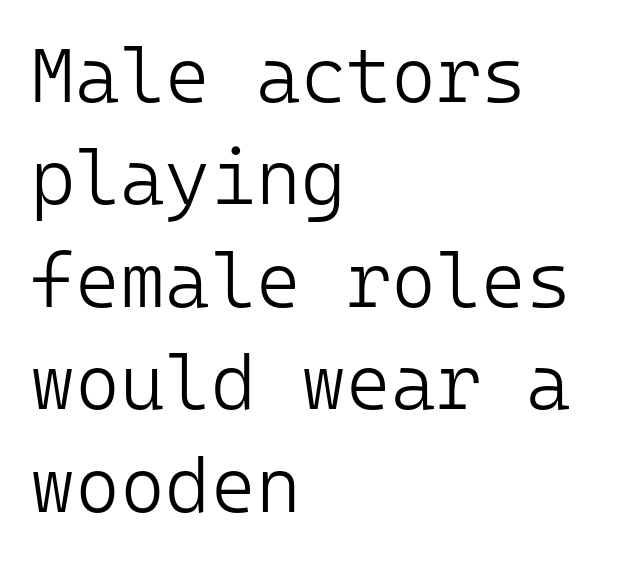
In terms of leading, this rendering sits right in the middle. Glance below the letters and you will spot only blank space. Horizontally, the lines are justified to the leading edge only. The typesetting does not lean heavy: it is not bold. Spacing between characters is what you'd get straight out of the box. I'd call this a sans setting — the letters go barefoot.
